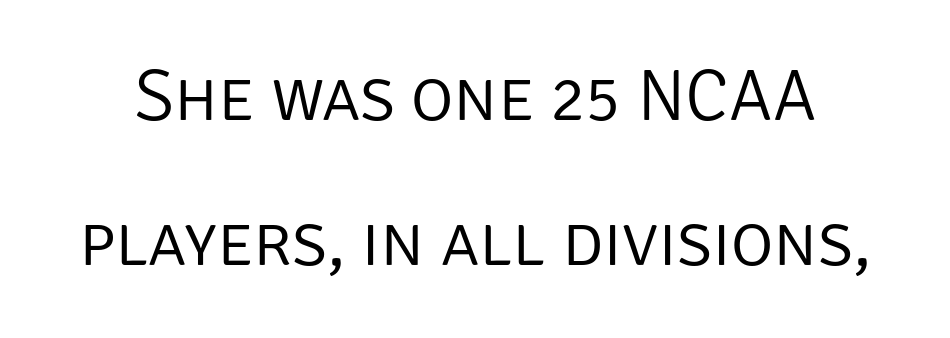
The image shows 73 px light sans-serif type, upright; set loose line spacing (1.98x), normal letter spacing, not underlined; low stroke contrast and a large x-height.
